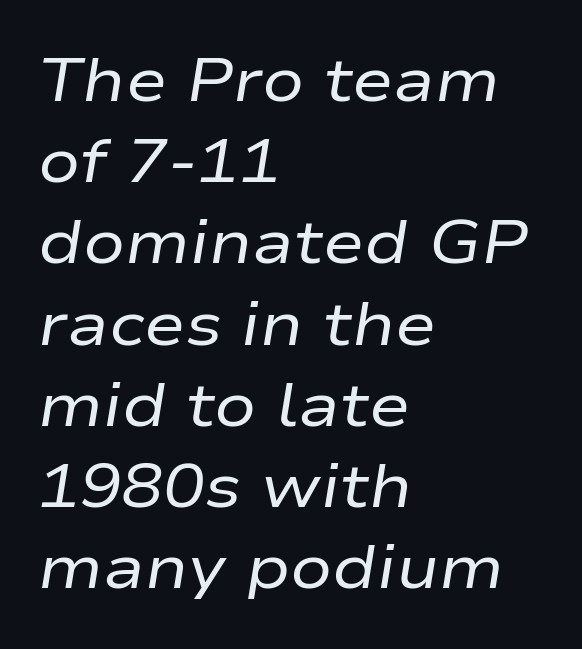
Reading down the column, the eye jumps a familiar distance to each next line. Looking at the ascenders, they clearly lean. The ragged edge is on the right, which tells us the setting is flush left. Short note: letters normally spaced. Here the designer chose a conventional face with non-uniform glyph widths.
